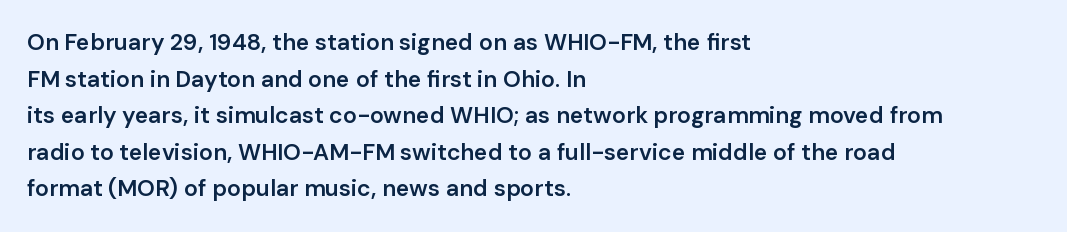
The type is set solid horizontally, with unmodified tracking. Visually the block forms a straight wall on the left and a jagged coastline on the right. Does the lettering tilt? It doesn't — this is upright. Baseline-to-baseline distance is the conventional proportion of letter height. Anything drawn beneath the words? Only blank space.
